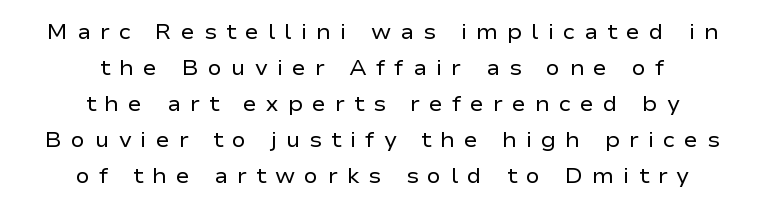
The lettering stays uniformly vertical, giving the passage a roman look. The glyphs are unaccompanied by any horizontal stroke below them. Compared with a flush-left layout, this one balances lines on the center instead. Letter spacing: wide. No extra ink here — the face is not bold.
